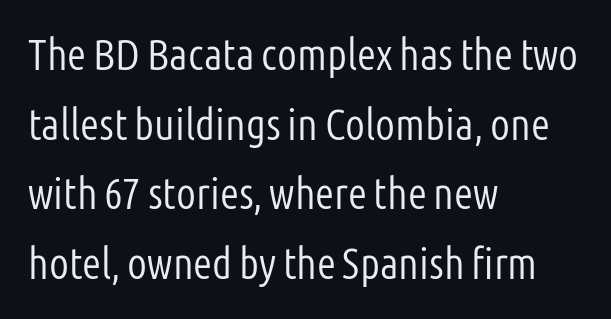
Ink coverage per letter is moderate at most. One-word summary of the alignment: left. The type is set solid horizontally, with unmodified tracking. I'd call this a sans setting — the letters go barefoot. Posture: vertical. Does the leading feel generous? No, just average.
